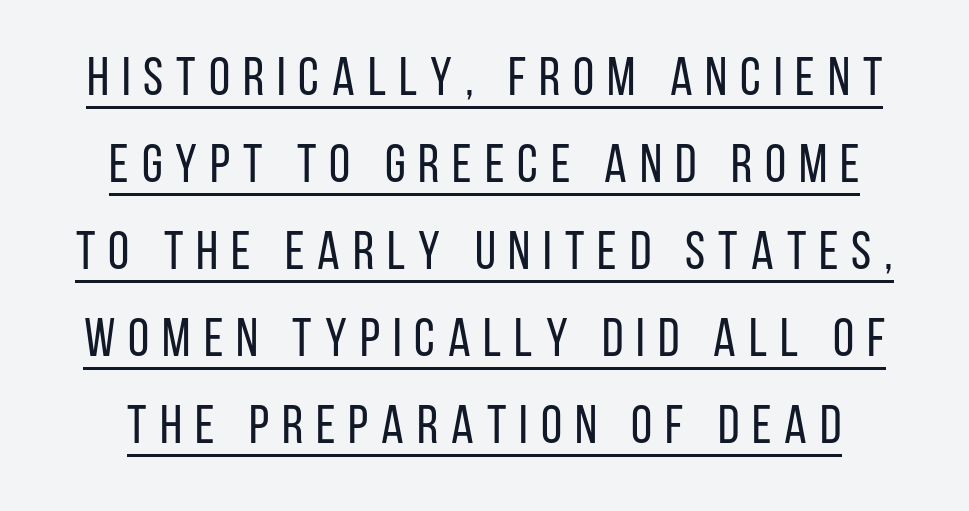
The specimen reads as upright at a glance. Successive baselines arrive at the customary interval. The designer went with a sans here, leaving each stem footless. Decoration check: the copy is underlined. Is the type heavy? It reads as light-to-regular instead.
